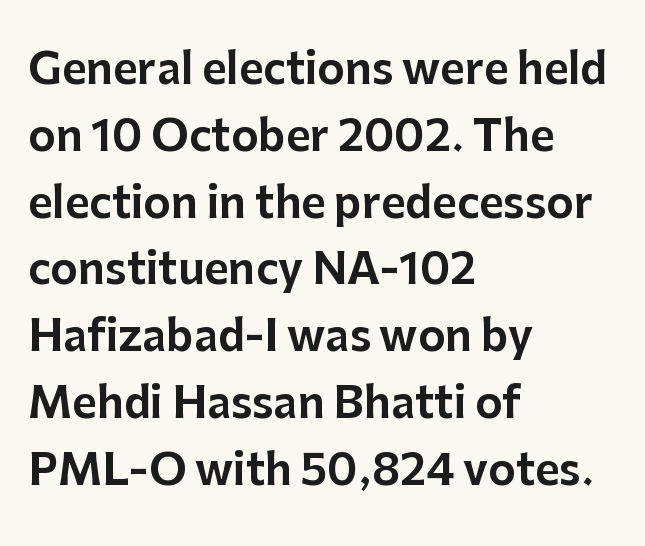
Q: Is the text italic (slanted)? A: No, it is upright.
Q: Is the typeface a serif or a sans-serif typeface? A: Sans-serif.
Q: Is the text underlined? A: No.
Q: How is the paragraph aligned? A: Left-aligned.
Q: Is the spacing between letters normal or unusually wide? A: Normal.
Q: Is the spacing between lines tight, normal or loose? A: Normal.
Q: Width (condensed, normal, or wide)? A: Normal.
Q: Stroke contrast? A: Low.
Q: x-height? A: Medium.
Q: Monospaced? A: No.
